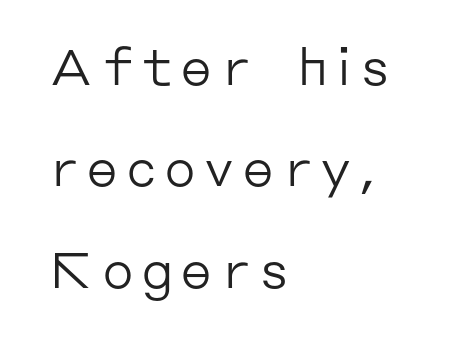
The image shows 50 px regular-weight sans-serif type, upright; set left-aligned, loose line spacing (2.03x), not underlined; low stroke contrast and a medium x-height.
